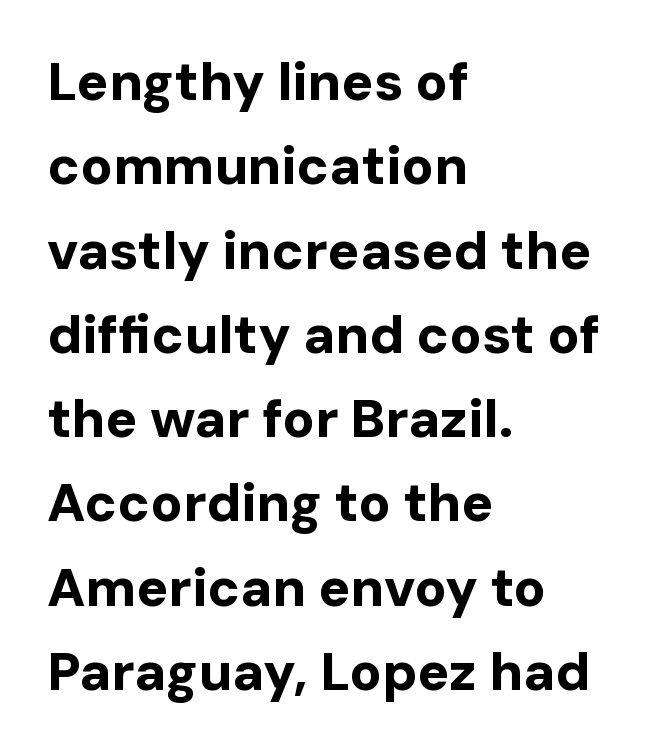
The image shows 53 px bold sans-serif type, upright; set left-aligned, normal line spacing (1.59x), normal letter spacing, not underlined; low stroke contrast and a medium x-height.
